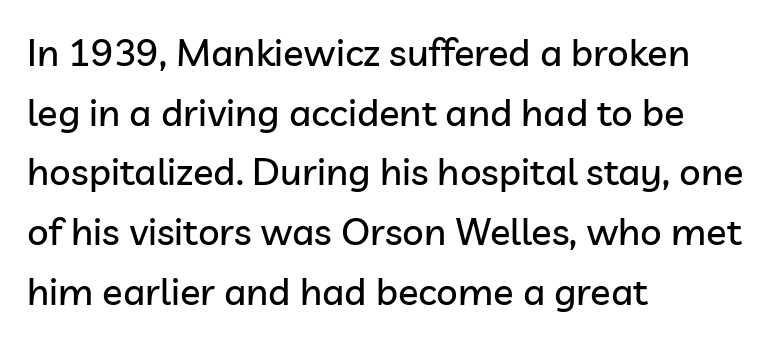
Upright lettering throughout. Line beginnings align vertically; line endings do not. Regarding serifs, this sample does without them. Spacing verdict: proportional, widths tailored to each character. Underline: absent. Words appear dense and cohesive because spacing is normal.
